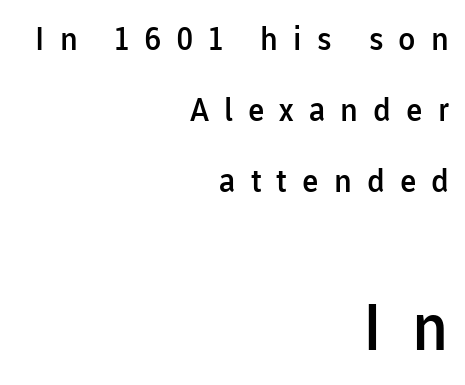
The image shows 65 px semibold sans-serif type, upright; set right-aligned, loose line spacing (2.22x), unusually wide letter spacing (+0.47 em), not underlined; the second (bottom) block is 2.03x larger; low stroke contrast and a medium x-height.
